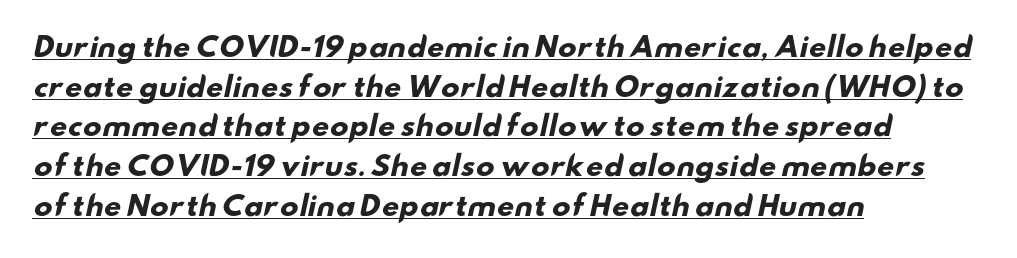
{"bold": "yes", "underline": "yes", "align": "left", "line_spacing": "normal", "line_spacing_ratio": 1.47, "letter_spacing": "normal", "letter_spacing_em": 0.0, "glyph_px": 27}
